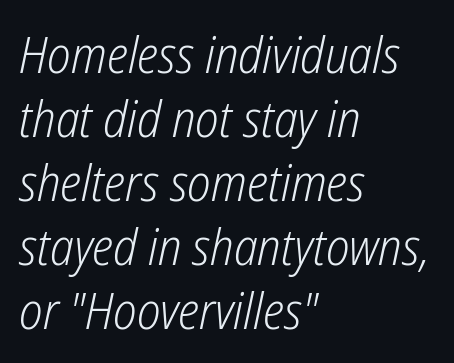
Proportional: the letters do not fall into vertical columns. The letterforms sit shoulder to shoulder at normal distance. Characters are canted at an angle relative to the baseline's perpendicular. Has an underline been added? It has not. Line spacing here is normal. Ink coverage per letter is moderate at most.
